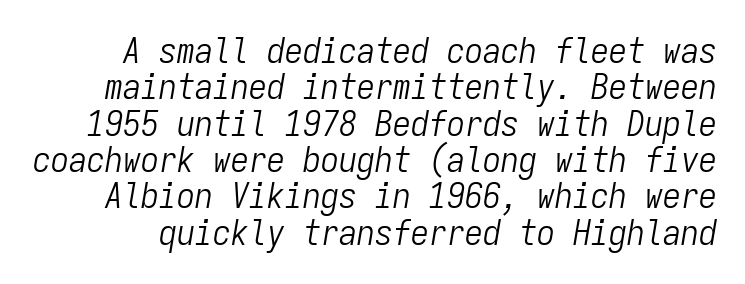
A light-to-regular cut is what we see here. The zone under the glyphs is completely vacant. Closely set lines give the paragraph a compact silhouette. Standard letterfit; no display-style spreading of the glyphs.
